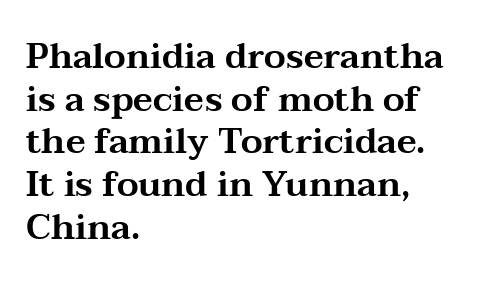
The image shows 35 px wide serif type, upright; set left-aligned, line spacing 1.22x, normal letter spacing, not underlined; medium stroke contrast and a medium x-height.
